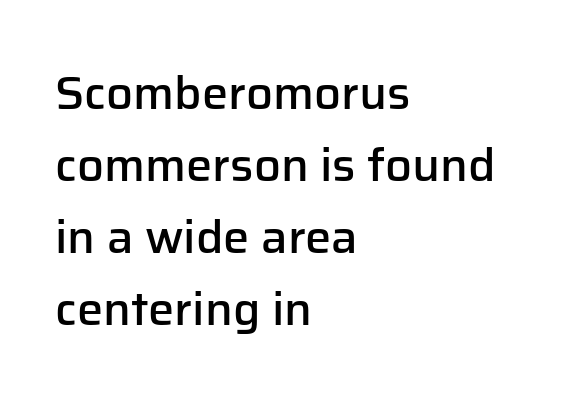
{"serif": "no", "italic": "no", "bold": "semi", "weight": "semibold", "width": "normal", "stroke_contrast": "low", "x_height": "medium", "monospaced": "no", "underline": "no", "align": "left", "line_spacing": "normal", "line_spacing_ratio": 1.53, "letter_spacing": "normal", "letter_spacing_em": 0.0, "glyph_px": 47}
